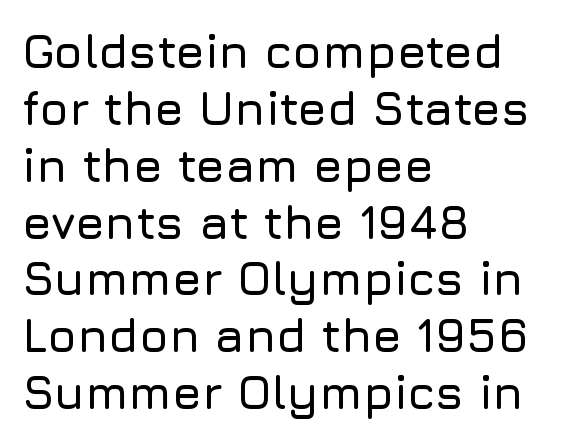
Type without underlining. Tracking value appears to be zero — textbook default spacing. The face used here is proportionally spaced, like ordinary book or web type. This sample uses an upright cut, with every glyph sitting square on the baseline.
